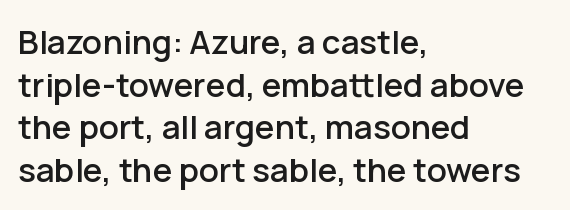
{"serif": "no", "italic": "no", "width": "normal", "stroke_contrast": "low", "x_height": "medium", "monospaced": "no", "underline": "no", "align": "left", "line_spacing": "normal", "line_spacing_ratio": 1.29, "letter_spacing": "normal", "letter_spacing_em": 0.0, "glyph_px": 33}
